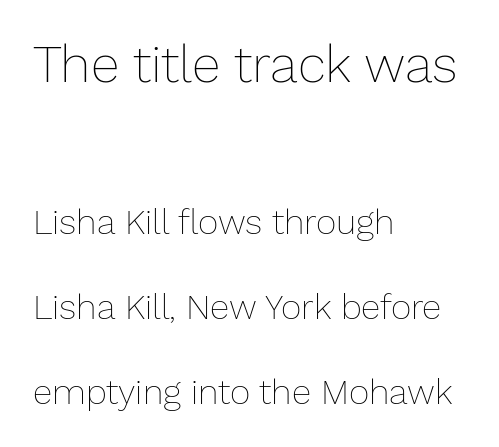
Notice how the stems are strictly vertical — no italics here. A typesetter would call this zero additional tracking. The text block is weighted toward the left margin, trailing off unevenly rightward. You could not count columns in this text — the font is proportionally spaced. The area under the type is left untouched.
